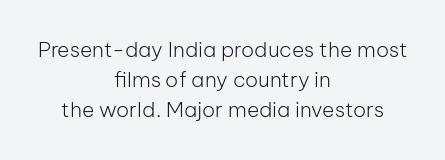
{"italic": "no", "bold": "no", "underline": "no", "align": "center", "line_spacing": "normal", "line_spacing_ratio": 1.44, "letter_spacing": "normal", "letter_spacing_em": 0.0, "glyph_px": 21}
